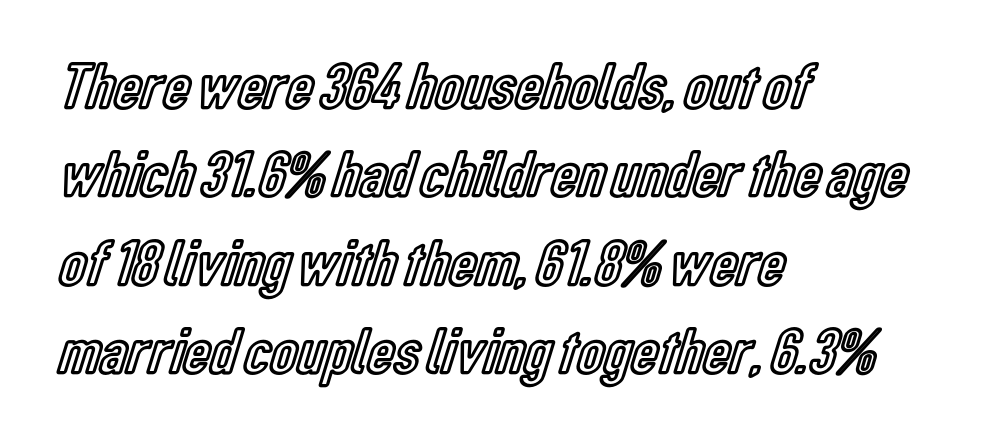
The image shows 66 px condensed type; set left-aligned, normal line spacing (1.34x), normal letter spacing, not underlined; a medium x-height.
